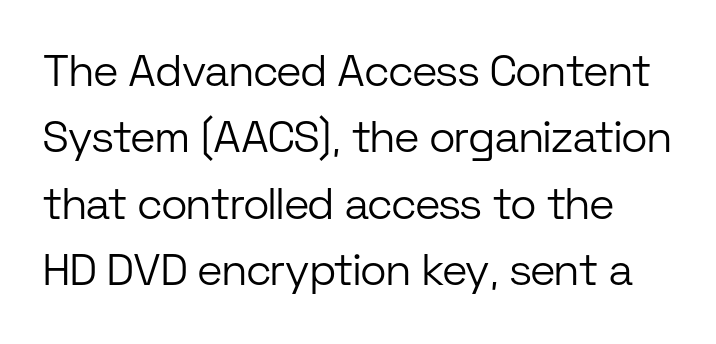
Q: Is the text bold? A: No.
Q: Is the text italic (slanted)? A: No, it is upright.
Q: Is the typeface a serif or a sans-serif typeface? A: Sans-serif.
Q: Is the text underlined? A: No.
Q: Is the spacing between letters normal or unusually wide? A: Normal.
Q: Is the spacing between lines tight, normal or loose? A: Normal.
Q: Width (condensed, normal, or wide)? A: Normal.
Q: Stroke contrast? A: Low.
Q: x-height? A: Medium.
Q: Monospaced? A: No.
